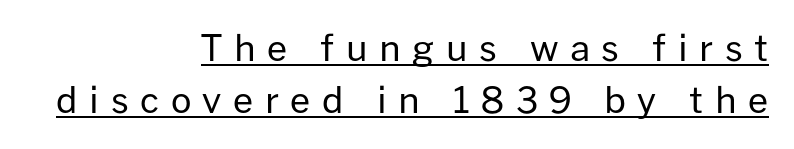
{"serif": "no", "italic": "no", "bold": "no", "weight": "regular", "width": "normal", "stroke_contrast": "low", "x_height": "medium", "monospaced": "no", "underline": "yes", "align": "right", "line_spacing": "normal", "line_spacing_ratio": 1.45, "letter_spacing": "wide", "letter_spacing_em": 0.32, "glyph_px": 36}
